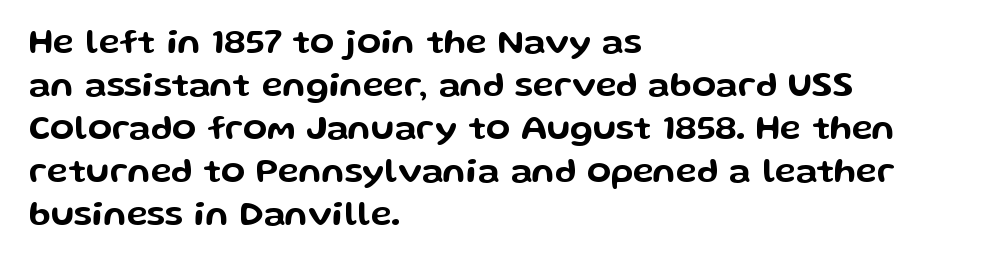
The image shows 35 px wide sans-serif type, upright; set left-aligned, line spacing 1.23x, normal letter spacing, not underlined; low stroke contrast and a medium x-height.
